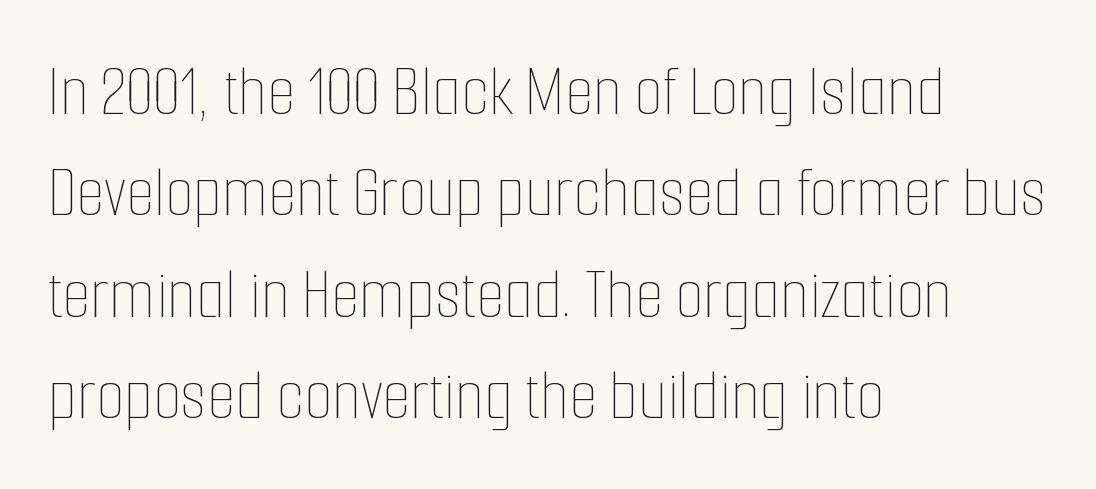
The image shows 73 px thin, condensed type, upright; set left-aligned, normal line spacing (1.39x), normal letter spacing, not underlined; low stroke contrast and a medium x-height.
